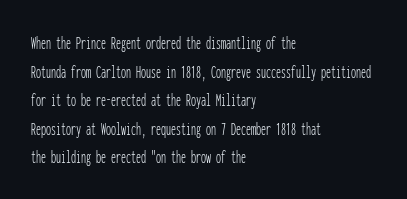
Honestly, the letter spacing is just normal — you wouldn't notice it. Every row of glyphs begins at an identical x-position on the left. The lettering holds an erect, upright posture throughout. A typesetter would call this leading conventional body-copy spacing.
